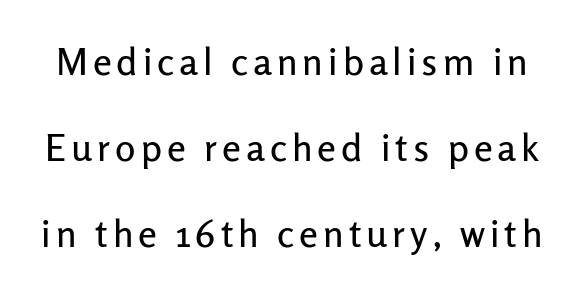
Q: Is the text italic (slanted)? A: No, it is upright.
Q: Is the typeface a serif or a sans-serif typeface? A: Sans-serif.
Q: Is the text underlined? A: No.
Q: Is the spacing between lines tight, normal or loose? A: Loose.
Q: Width (condensed, normal, or wide)? A: Normal.
Q: Stroke contrast? A: Low.
Q: x-height? A: Medium.
Q: Monospaced? A: No.
